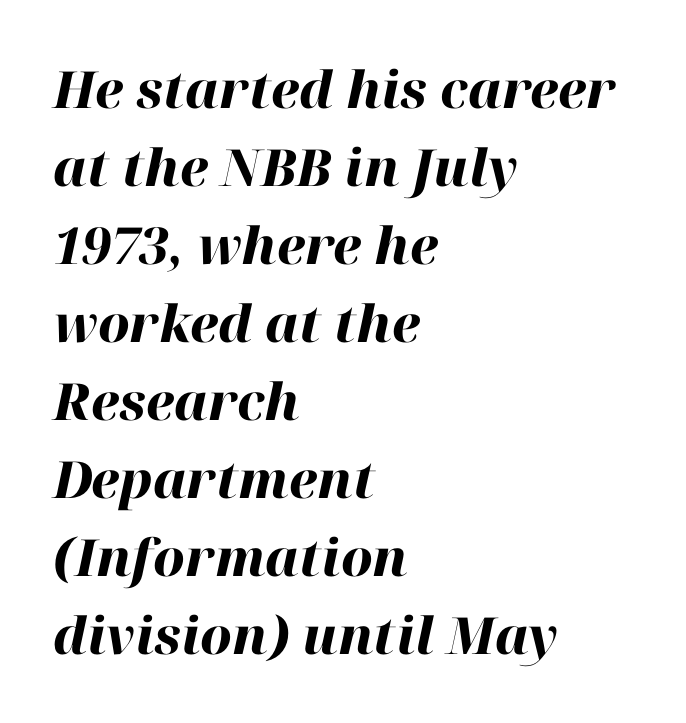
{"italic": "yes", "lean": "right", "slant_degrees": 12, "bold": "yes", "weight": "heavy", "width": "normal", "stroke_contrast": "high", "x_height": "medium", "monospaced": "no", "underline": "no", "align": "left", "line_spacing": "normal", "line_spacing_ratio": 1.53, "letter_spacing": "normal", "letter_spacing_em": 0.0, "glyph_px": 51}
